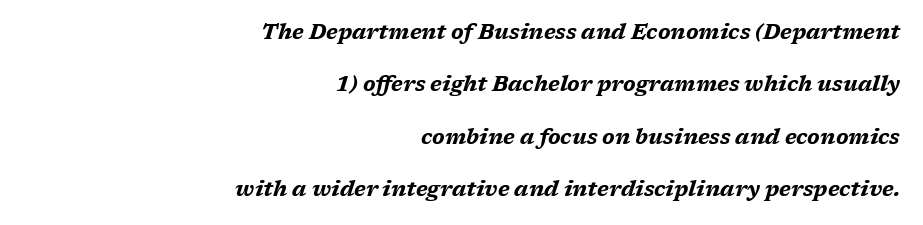
The image shows 21 px bold type, italic (leaning right); set right-aligned, loose line spacing (2.49x), normal letter spacing, not underlined.
